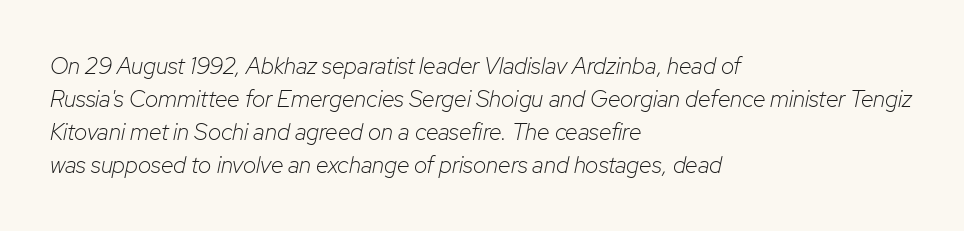
Q: Is the text bold? A: No.
Q: Is the text italic (slanted)? A: Yes, it leans right by about 12 degrees.
Q: Is the text underlined? A: No.
Q: How is the paragraph aligned? A: Left-aligned.
Q: Is the spacing between letters normal or unusually wide? A: Normal.
Q: Is the spacing between lines tight, normal or loose? A: Normal.
